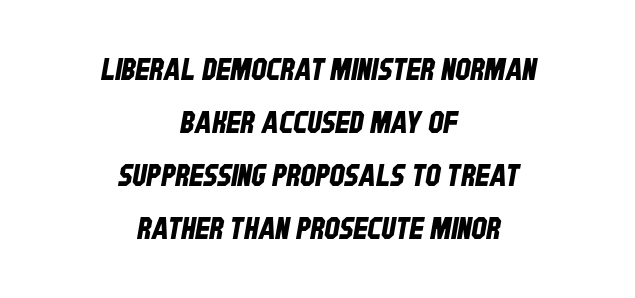
Letterform terminals end flat and unadorned throughout the passage. Rule under the text: the space is simply empty. Character widths vary here, with narrow letters taking less room than wide ones. The rendering positions every line midway between the sides.
